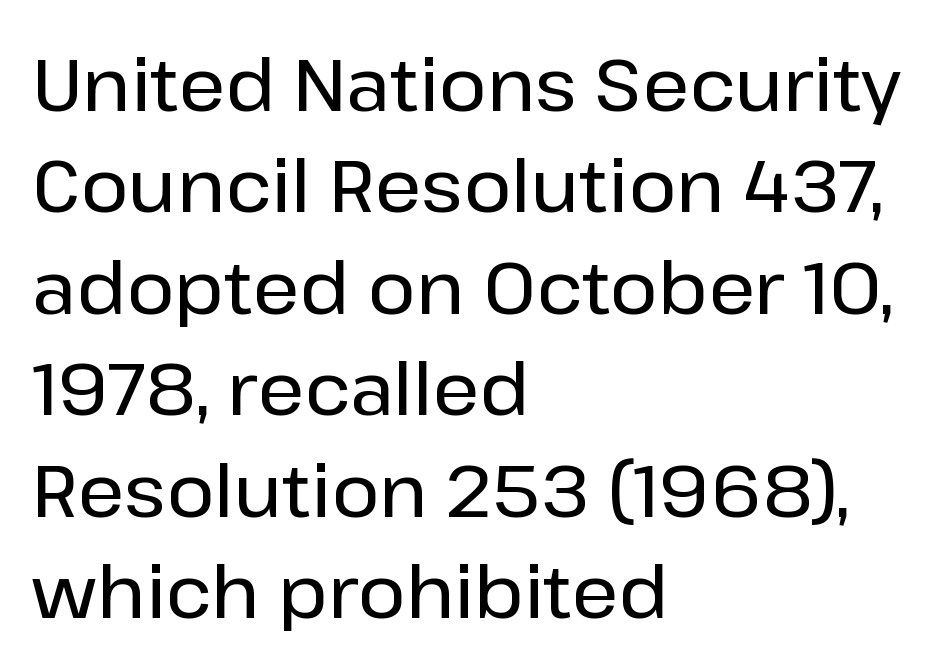
Regular leading. Italic? Not at all — the glyphs are vertical. If you drew a ruler down the left edge, every line would touch it. You can tell from the bare stems that sans-serif type was used. The passage shown is typed in a proportional face where columns would drift.
